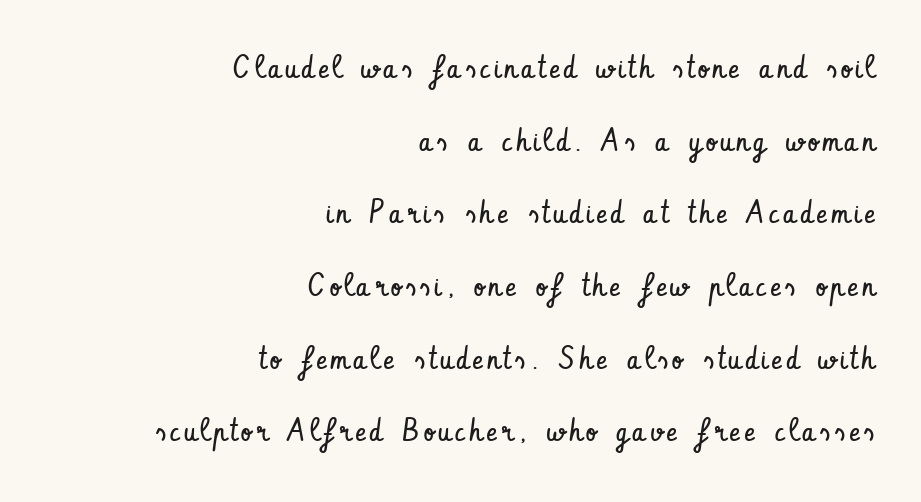
Visually the block forms a straight wall on the right and a jagged coastline on the left. Compared with typical paragraphs, the rows here are farther apart. Italic: no, the glyphs are upright roman. Is this a heavy cut? Hardly; it is regular or lighter. The strip under each line holds only bare page. The passage shown is typed in a proportional face where columns would drift.
